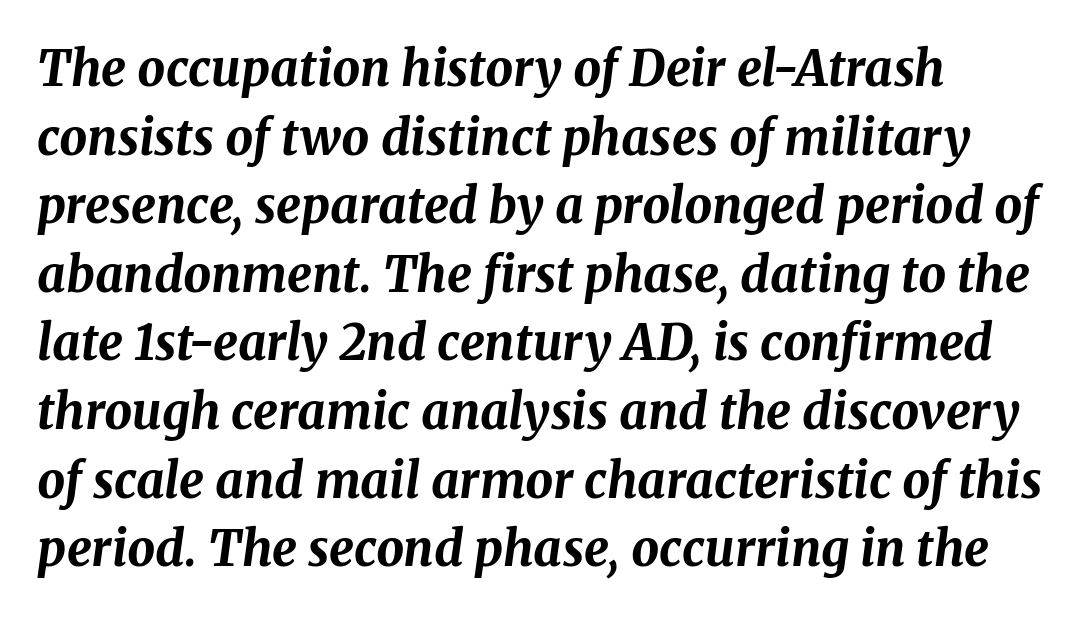
The characters look thick and weighty, a clear bold. Only glyphs here, with clear space below each row. The rendering keeps characters at their native spacing. Proportional: the letters do not fall into vertical columns.
